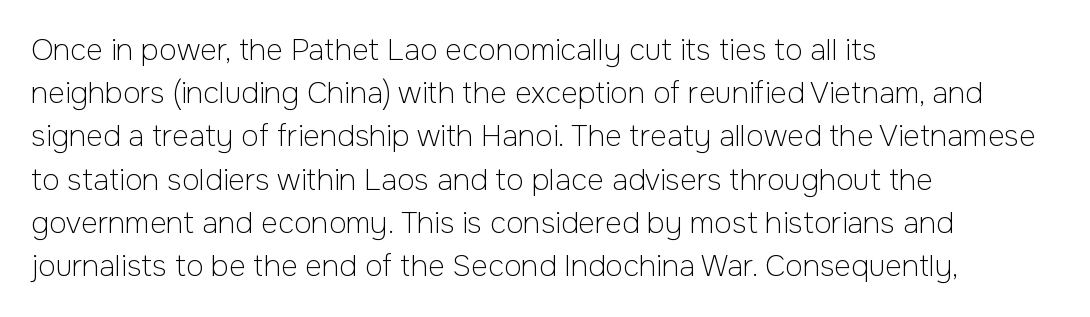
{"serif": "no", "italic": "no", "bold": "no", "weight": "light", "width": "normal", "stroke_contrast": "low", "x_height": "medium", "monospaced": "no", "underline": "no", "align": "left", "line_spacing": "normal", "line_spacing_ratio": 1.49, "letter_spacing": "normal", "letter_spacing_em": 0.0, "glyph_px": 29}
